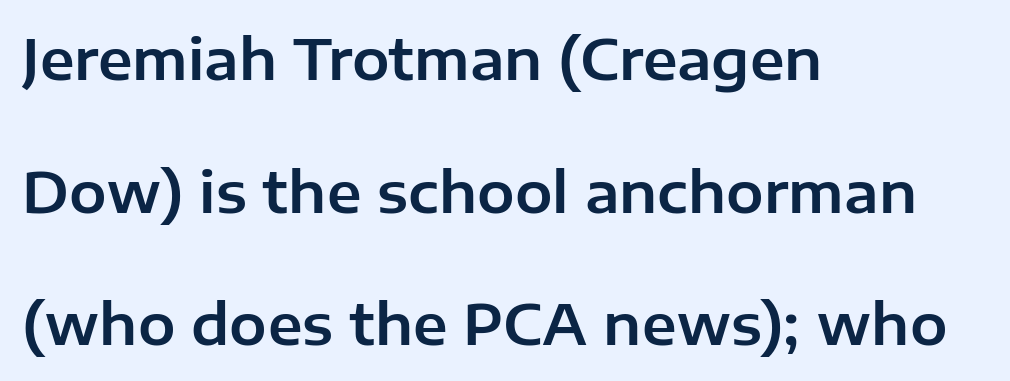
{"serif": "no", "italic": "no", "width": "normal", "stroke_contrast": "low", "x_height": "medium", "monospaced": "no", "underline": "no", "align": "left", "line_spacing": "loose", "line_spacing_ratio": 2.37, "letter_spacing": "normal", "letter_spacing_em": 0.0, "glyph_px": 56}
